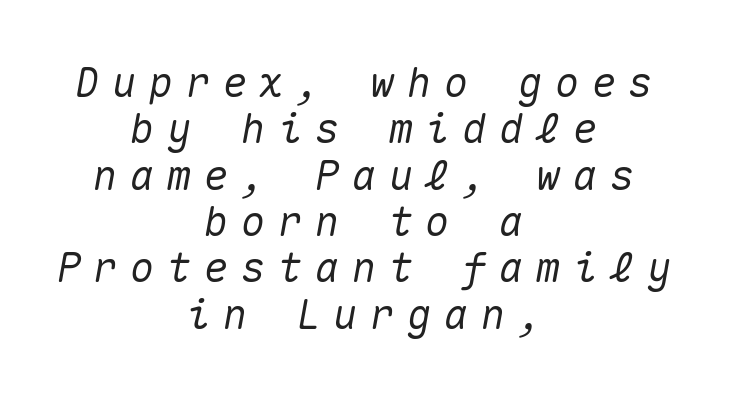
{"italic": "yes", "lean": "right", "slant_degrees": 10, "width": "normal", "stroke_contrast": "medium", "x_height": "medium", "monospaced": "yes", "underline": "no", "align": "center", "line_spacing": "tight", "line_spacing_ratio": 1.13, "letter_spacing": "wide", "letter_spacing_em": 0.3, "glyph_px": 41}
